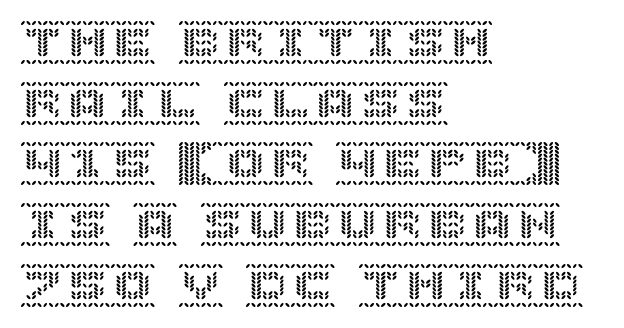
Q: Is the text italic (slanted)? A: No, it is upright.
Q: Is the text underlined? A: No.
Q: How is the paragraph aligned? A: Left-aligned.
Q: Is the spacing between letters normal or unusually wide? A: Normal.
Q: Is the spacing between lines tight, normal or loose? A: Normal.
Q: Width (condensed, normal, or wide)? A: Normal.
Q: x-height? A: Large.
